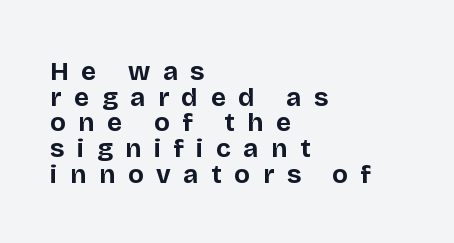
{"italic": "no", "bold": "yes", "underline": "no", "align": "left", "line_spacing": "tight", "line_spacing_ratio": 0.99, "letter_spacing": "wide", "letter_spacing_em": 0.49, "glyph_px": 26}
